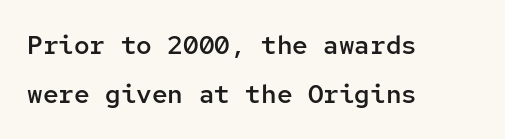
Q: Is the text bold? A: Semi-bold.
Q: Is the text italic (slanted)? A: No, it is upright.
Q: Is the text underlined? A: No.
Q: How is the paragraph aligned? A: Left-aligned.
Q: Is the spacing between letters normal or unusually wide? A: Normal.
Q: Is the spacing between lines tight, normal or loose? A: Loose.
